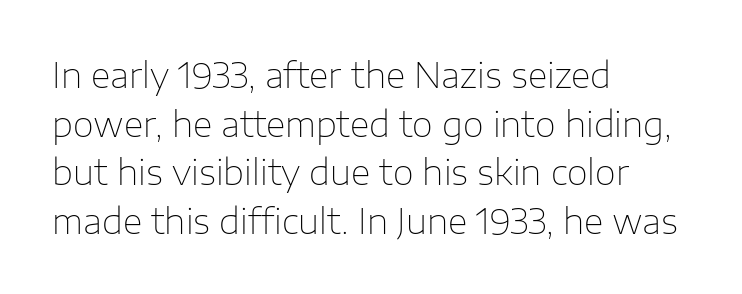
A typesetter would call this proportional, since set widths differ per character. Check where the strokes stop: nothing finishes them off — pure sans. Teacher's note: observe the even left margin — that is flush-left alignment. Tracking here is standard; glyphs follow each other at the usual distance.
